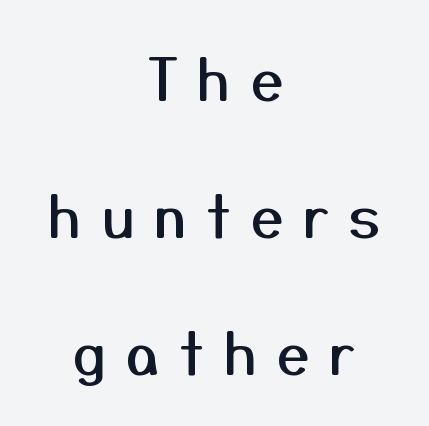
The line-height multiplier appears high, well above default. The rendering inserts visible extra space after every character. In CSS terms this would be text-align: center. Stroke terminals: plain, sans-serif. The axis of the letterforms is exactly vertical. Only glyphs here, with clear space below each row.
